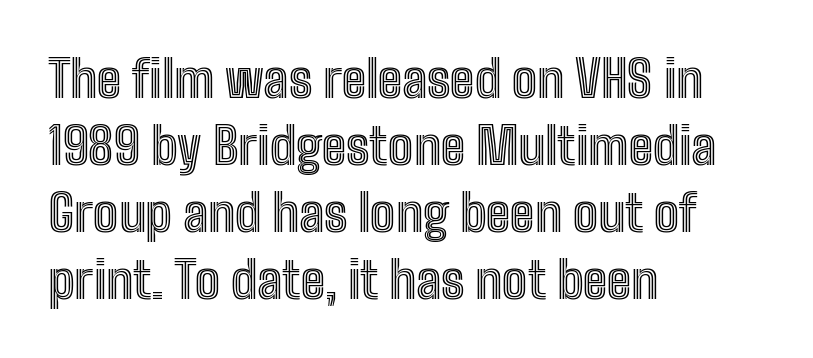
The image shows 50 px condensed type, upright; set left-aligned, normal line spacing (1.34x), normal letter spacing, not underlined; a medium x-height.
